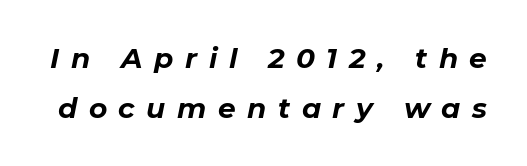
{"italic": "yes", "lean": "right", "slant_degrees": 11, "bold": "yes", "weight": "bold", "width": "normal", "stroke_contrast": "low", "x_height": "medium", "monospaced": "no", "underline": "no", "line_spacing_ratio": 1.77, "letter_spacing": "wide", "letter_spacing_em": 0.41, "glyph_px": 28}
